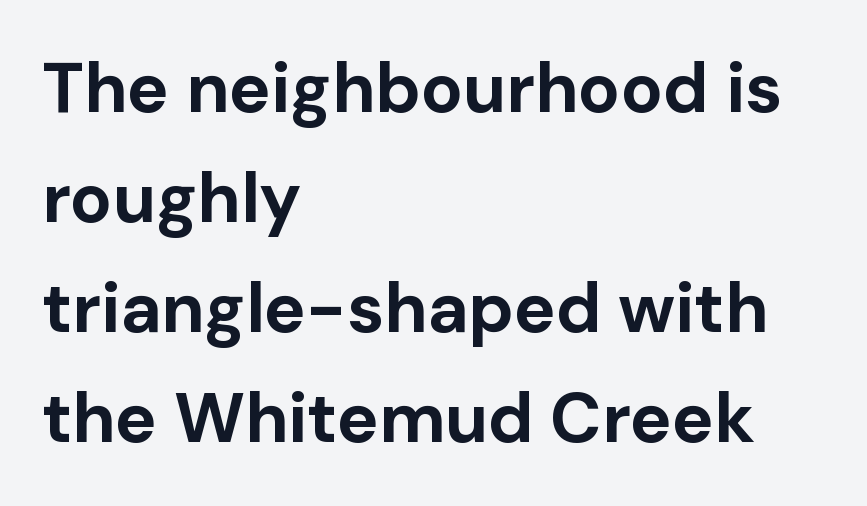
Q: Is the text bold? A: Yes.
Q: Is the text italic (slanted)? A: No, it is upright.
Q: Is the typeface a serif or a sans-serif typeface? A: Sans-serif.
Q: Is the text underlined? A: No.
Q: How is the paragraph aligned? A: Left-aligned.
Q: Is the spacing between letters normal or unusually wide? A: Normal.
Q: Is the spacing between lines tight, normal or loose? A: Normal.
Q: Width (condensed, normal, or wide)? A: Normal.
Q: Stroke contrast? A: Low.
Q: x-height? A: Medium.
Q: Monospaced? A: No.
